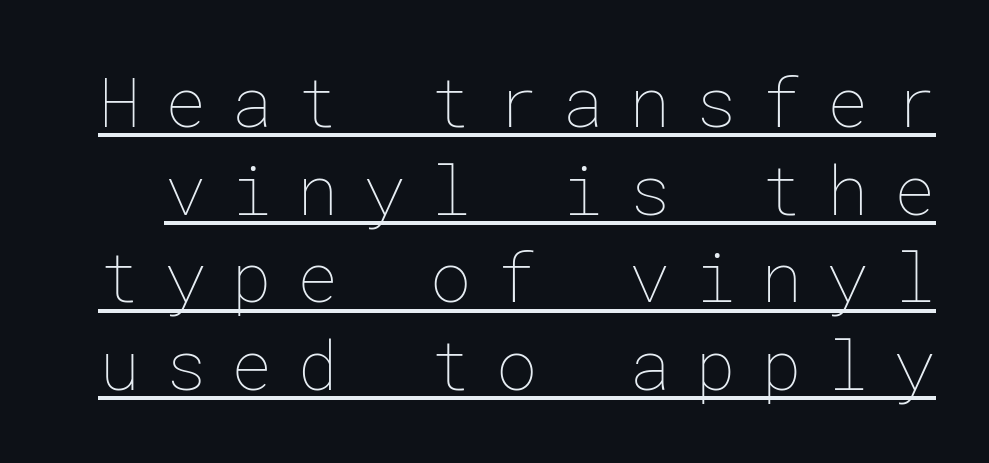
This is roman type, the default non-slanted kind. This block has exactly the height ordinary leading produces. Bold? No — there's no thickening of the strokes. The tracking reads as deliberately expanded to a designer's eye. You can see a thin bar hugging the bottom of the glyphs.
